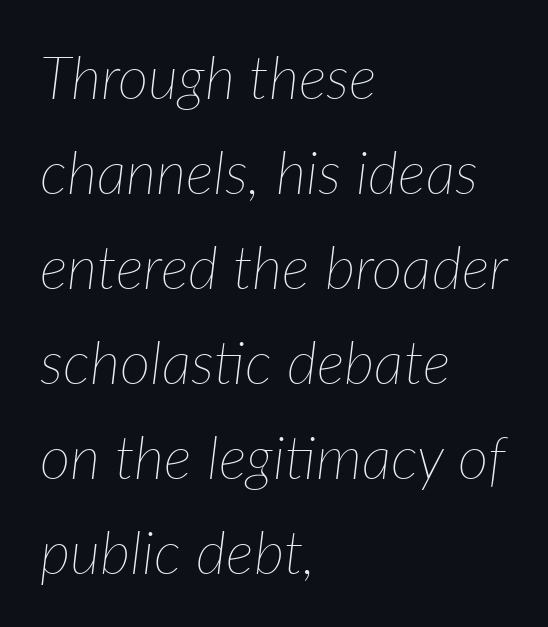
Q: Is the text bold? A: No.
Q: Is the text italic (slanted)? A: Yes, it leans right by about 7 degrees.
Q: Is the text underlined? A: No.
Q: How is the paragraph aligned? A: Left-aligned.
Q: Is the spacing between letters normal or unusually wide? A: Normal.
Q: Is the spacing between lines tight, normal or loose? A: Normal.
Q: Width (condensed, normal, or wide)? A: Normal.
Q: Stroke contrast? A: Low.
Q: x-height? A: Medium.
Q: Monospaced? A: No.
